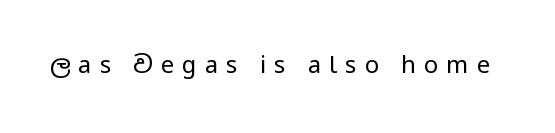
The image shows 24 px text type, upright; set unusually wide letter spacing (+0.33 em), not underlined.
